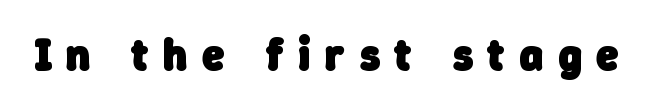
{"serif": "no", "bold": "yes", "weight": "heavy", "width": "normal", "stroke_contrast": "low", "x_height": "medium", "monospaced": "no", "underline": "no", "letter_spacing": "wide", "letter_spacing_em": 0.33, "glyph_px": 45}
